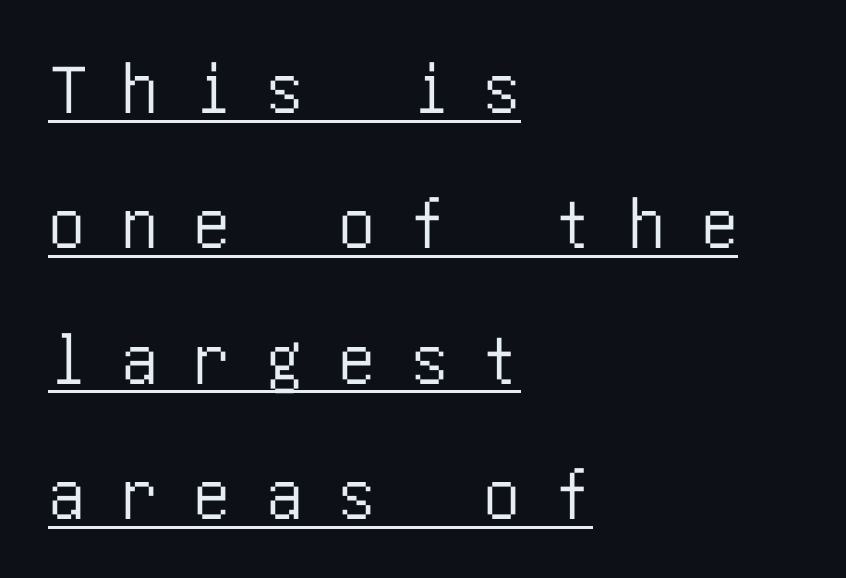
The image shows 74 px condensed sans-serif type, upright; set left-aligned, line spacing 1.83x, unusually wide letter spacing (+0.48 em), underlined; low stroke contrast and a large x-height.
